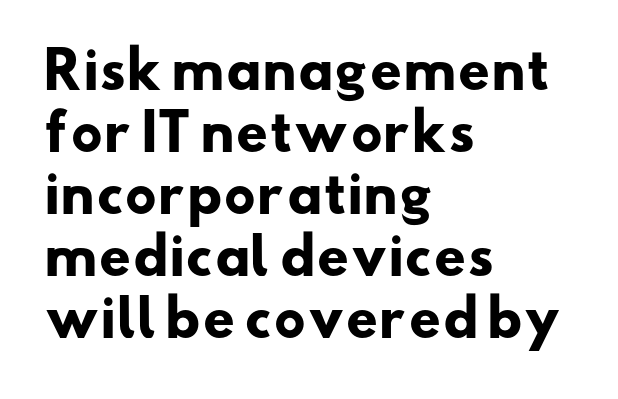
Q: Is the text bold? A: Yes.
Q: Is the typeface a serif or a sans-serif typeface? A: Sans-serif.
Q: Is the text underlined? A: No.
Q: How is the paragraph aligned? A: Left-aligned.
Q: Is the spacing between letters normal or unusually wide? A: Normal.
Q: Width (condensed, normal, or wide)? A: Wide.
Q: Stroke contrast? A: Low.
Q: x-height? A: Small.
Q: Monospaced? A: No.
